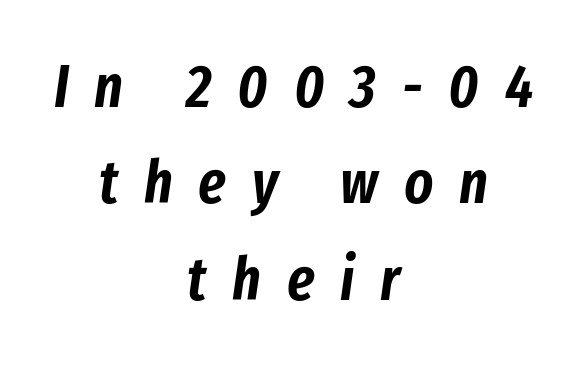
Q: Is the text italic (slanted)? A: Yes, it leans right by about 8 degrees.
Q: Is the text underlined? A: No.
Q: How is the paragraph aligned? A: Centered.
Q: Is the spacing between letters normal or unusually wide? A: Unusually wide.
Q: Is the spacing between lines tight, normal or loose? A: Normal.
Q: Width (condensed, normal, or wide)? A: Condensed.
Q: Stroke contrast? A: Low.
Q: x-height? A: Medium.
Q: Monospaced? A: No.
